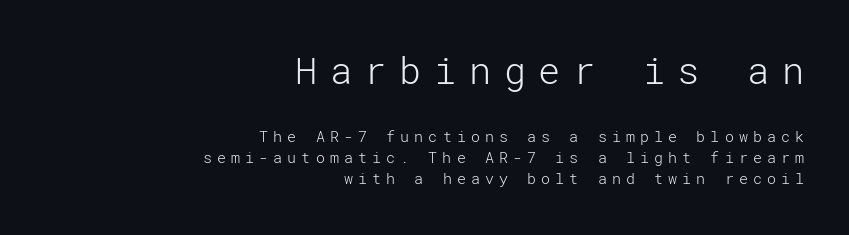
Q: Is the text bold? A: No.
Q: Is the text italic (slanted)? A: No, it is upright.
Q: Is the typeface a serif or a sans-serif typeface? A: Sans-serif.
Q: Is the text underlined? A: No.
Q: How is the paragraph aligned? A: Right-aligned.
Q: Is the spacing between letters normal or unusually wide? A: Unusually wide.
Q: Is the spacing between lines tight, normal or loose? A: Normal.
Q: Which block of text is set in a larger size, the first (top) or the second (bottom)? A: The first (top) one.
Q: Width (condensed, normal, or wide)? A: Normal.
Q: Stroke contrast? A: Low.
Q: x-height? A: Medium.
